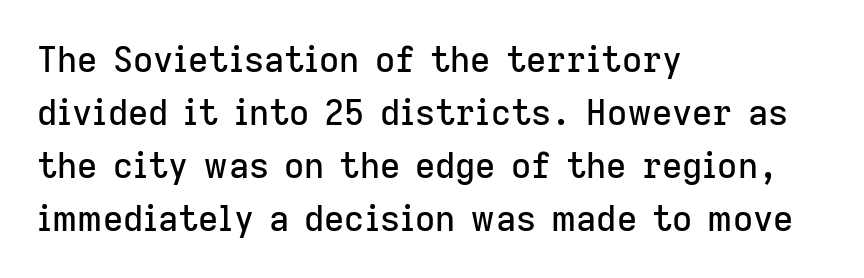
The image shows 35 px sans-serif type, upright; set left-aligned, normal line spacing (1.51x), normal letter spacing, not underlined; low stroke contrast and a medium x-height.
